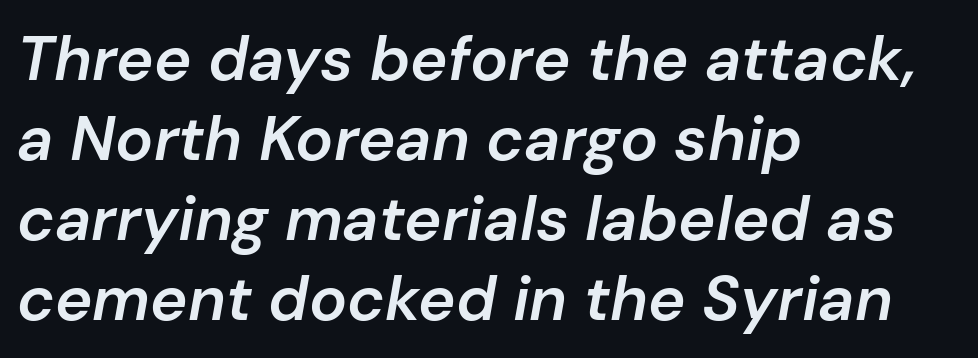
Words float on clear page, feet unadorned. The glyphs look as if they've been sheared to an angle. Rows of type keep a routine distance in the vertical direction. Line starts are locked; line ends wander.
